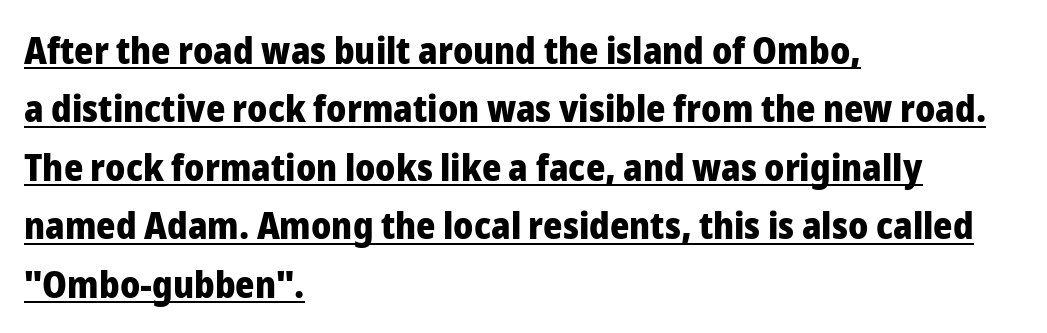
{"serif": "no", "italic": "no", "bold": "yes", "weight": "heavy", "width": "normal", "stroke_contrast": "low", "x_height": "medium", "monospaced": "no", "underline": "yes", "align": "left", "line_spacing": "normal", "line_spacing_ratio": 1.58, "letter_spacing": "normal", "letter_spacing_em": 0.0, "glyph_px": 37}
